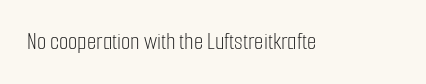
{"italic": "no", "bold": "no", "underline": "no", "letter_spacing": "normal", "letter_spacing_em": 0.0, "glyph_px": 24}
